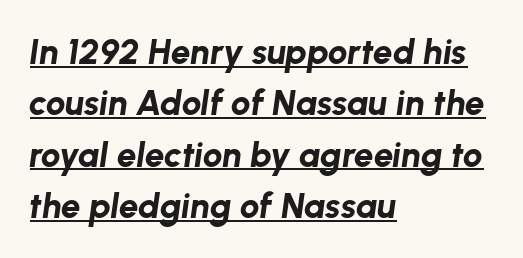
Q: Is the text bold? A: Yes.
Q: Is the text italic (slanted)? A: Yes, it leans right by about 8 degrees.
Q: Is the text underlined? A: Yes.
Q: How is the paragraph aligned? A: Left-aligned.
Q: Is the spacing between letters normal or unusually wide? A: Normal.
Q: Is the spacing between lines tight, normal or loose? A: Normal.
Q: Width (condensed, normal, or wide)? A: Normal.
Q: Stroke contrast? A: Low.
Q: x-height? A: Medium.
Q: Monospaced? A: No.
